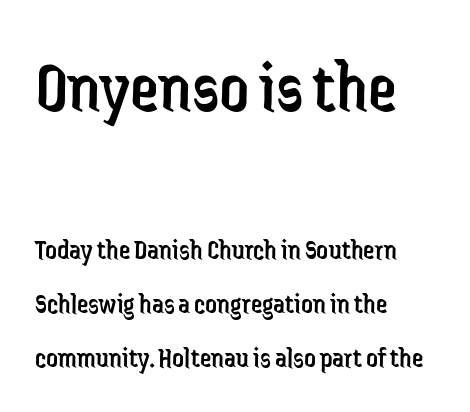
Nothing heavy about these letters — not bold at all. Two sizes are in play, and the larger belongs to the first block. Nope, not italic — everything's standing straight. How are the letters spaced? Ordinarily, with no added tracking.
